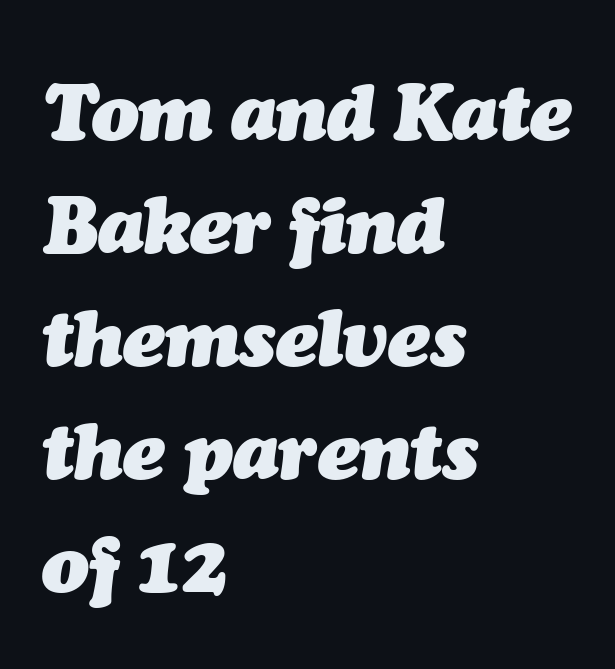
{"italic": "yes", "lean": "right", "slant_degrees": 7, "bold": "yes", "weight": "heavy", "width": "normal", "stroke_contrast": "medium", "x_height": "medium", "monospaced": "no", "underline": "no", "align": "left", "line_spacing": "normal", "line_spacing_ratio": 1.45, "letter_spacing": "normal", "letter_spacing_em": 0.0, "glyph_px": 78}
